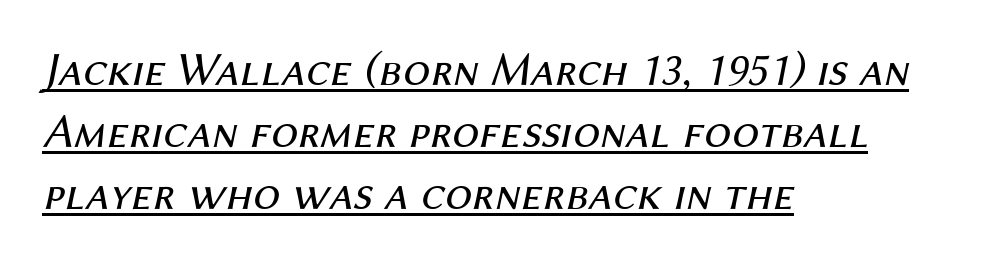
No chunkiness to these letters — they're not bold. This sample uses an oblique cut, with every glyph tilted off the vertical. A typesetter would call this proportional, since set widths differ per character. Typeset ragged right — the left edge is the straight one. The letters sit at their default tracking, neither squeezed nor spread. Looks like someone drew a line under every word here.
